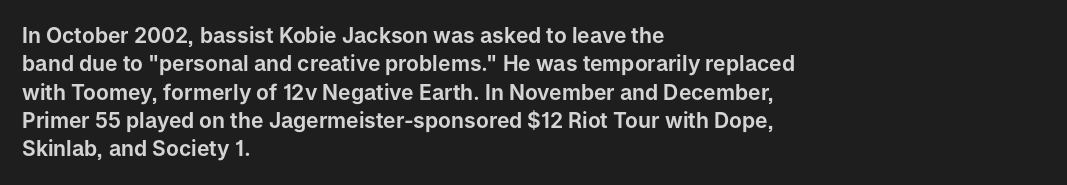
Q: Is the text italic (slanted)? A: No, it is upright.
Q: Is the text underlined? A: No.
Q: How is the paragraph aligned? A: Left-aligned.
Q: Is the spacing between letters normal or unusually wide? A: Normal.
Q: Is the spacing between lines tight, normal or loose? A: Normal.
